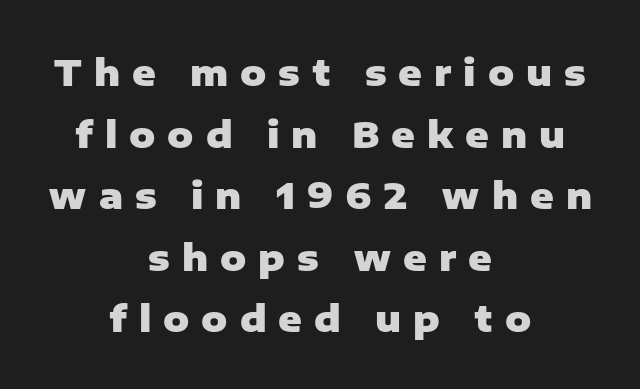
{"serif": "no", "italic": "no", "bold": "yes", "weight": "heavy", "width": "normal", "stroke_contrast": "low", "x_height": "medium", "monospaced": "no", "underline": "no", "align": "center", "line_spacing_ratio": 1.71, "letter_spacing": "wide", "letter_spacing_em": 0.33, "glyph_px": 36}
